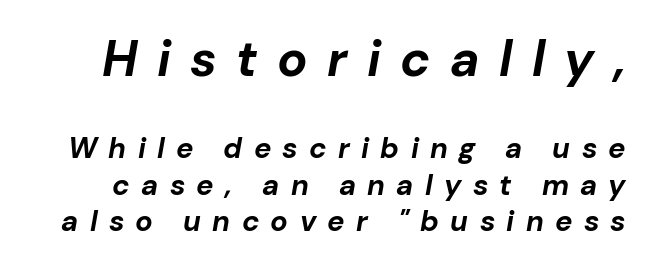
Baseline-to-baseline distance is the conventional proportion of letter height. The font's italic variant was chosen for this text. Bold? Absolutely — the strokes are thick and heavy. The words here are not underlined.
